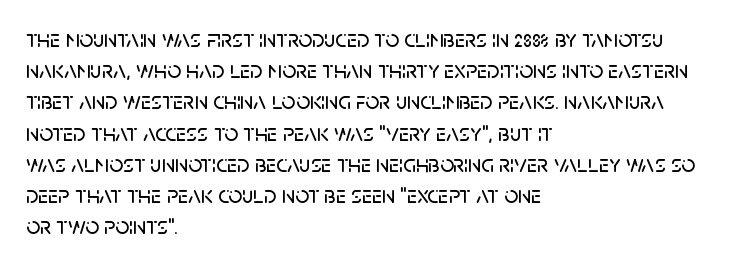
The image shows 24 px text type, upright; set left-aligned, normal line spacing (1.3x), normal letter spacing, not underlined.
